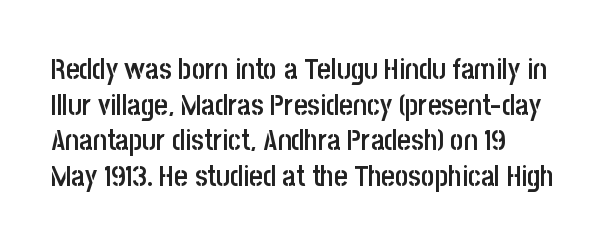
The image shows 29 px semibold, condensed sans-serif type, upright; set line spacing 1.23x, normal letter spacing, not underlined; low stroke contrast and a large x-height.
